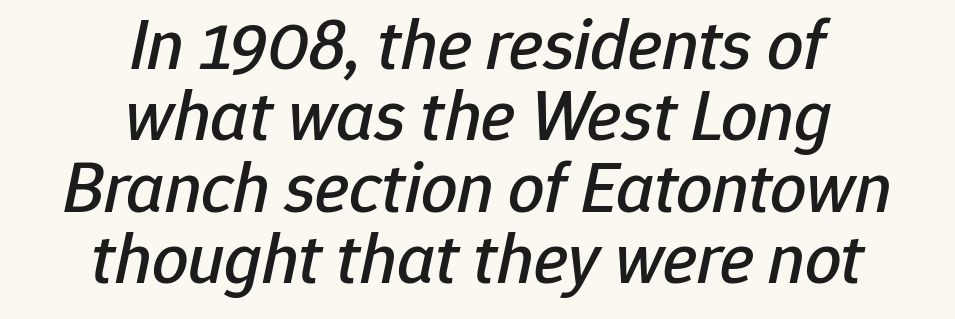
{"italic": "yes", "lean": "right", "slant_degrees": 12, "width": "normal", "stroke_contrast": "low", "x_height": "medium", "monospaced": "no", "underline": "no", "align": "center", "line_spacing": "tight", "line_spacing_ratio": 0.99, "letter_spacing": "normal", "letter_spacing_em": 0.0, "glyph_px": 72}
